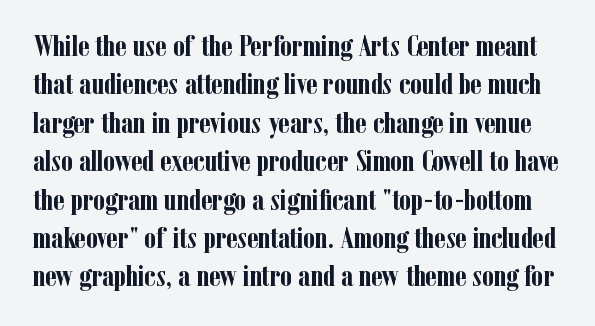
Leading: standard. What weight is shown? A full bold with thick strokes. Check the space under the baseline: it is left empty. This sample has the flowing, uneven cadence of proportional lettering. The type is set solid horizontally, with unmodified tracking. Observe the serifs anchoring each vertical stroke in this sample.
